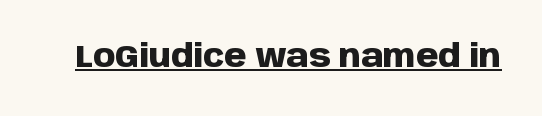
The image shows 32 px heavy sans-serif type, upright; set normal letter spacing, underlined; low stroke contrast and a large x-height.
